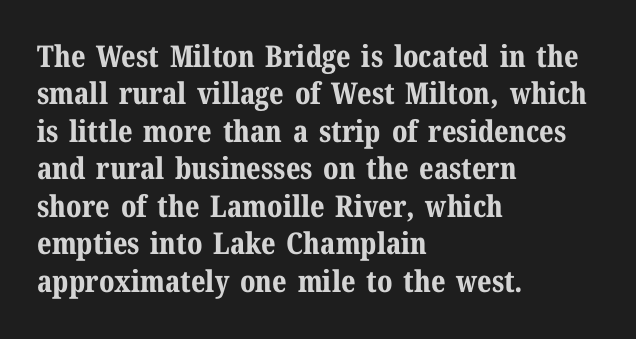
The image shows 30 px bold serif type, upright; set left-aligned, normal line spacing (1.25x), normal letter spacing, not underlined; medium stroke contrast and a medium x-height.
